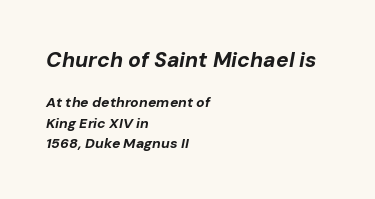
{"italic": "yes", "lean": "right", "slant_degrees": 10, "bold": "yes", "underline": "no", "align": "left", "line_spacing": "normal", "line_spacing_ratio": 1.45, "letter_spacing": "normal", "letter_spacing_em": 0.0, "larger_block": "first", "size_ratio": 1.5, "glyph_px": 21}
